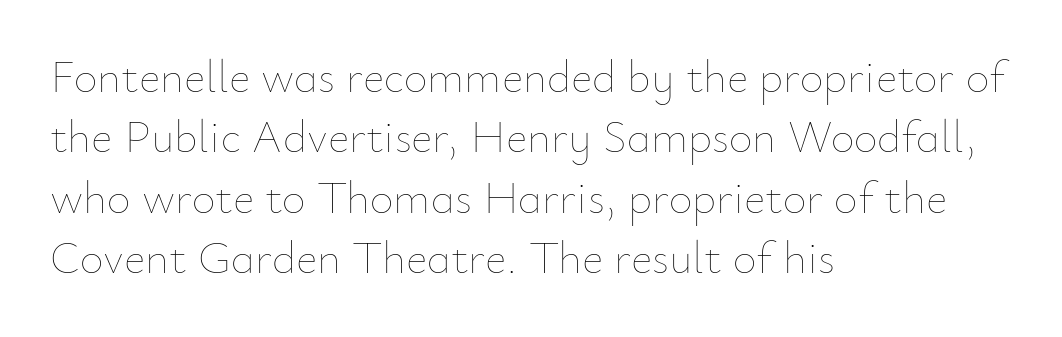
The image shows 46 px thin type, upright; set left-aligned, normal line spacing (1.31x), normal letter spacing, not underlined; low stroke contrast and a small x-height.
